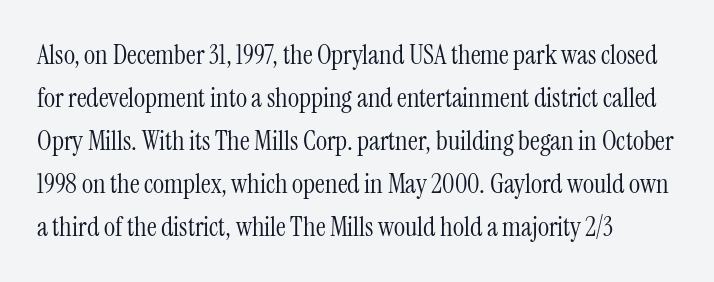
The image shows 27 px text type, upright; set normal line spacing (1.59x), normal letter spacing, not underlined.
